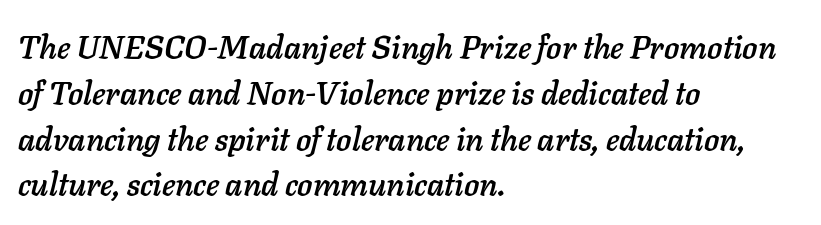
Q: Is the text italic (slanted)? A: Yes, it leans right by about 11 degrees.
Q: Is the text underlined? A: No.
Q: How is the paragraph aligned? A: Left-aligned.
Q: Is the spacing between letters normal or unusually wide? A: Normal.
Q: Is the spacing between lines tight, normal or loose? A: Normal.
Q: Width (condensed, normal, or wide)? A: Normal.
Q: Stroke contrast? A: Low.
Q: x-height? A: Medium.
Q: Monospaced? A: No.
